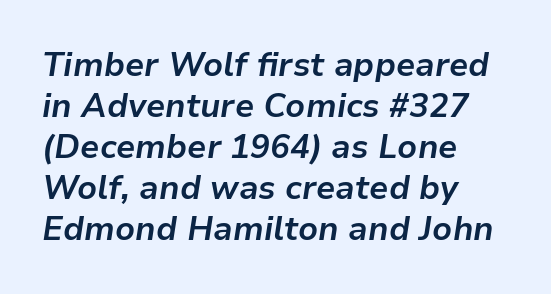
Layout note: lines flush left. A typesetter would call this zero additional tracking. You'd pick this weight for a headline — it's a proper bold. Would a proofreader flag this as italicized? Yes. Each row of text sits above clean, open space.
